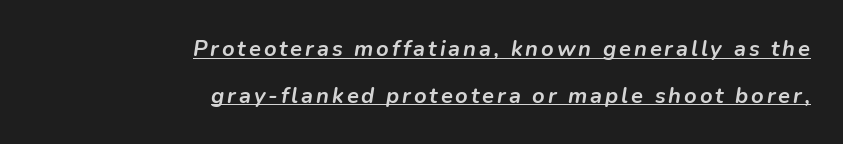
Q: Is the text bold? A: Yes.
Q: Is the text italic (slanted)? A: Yes, it leans right by about 9 degrees.
Q: Is the text underlined? A: Yes.
Q: How is the paragraph aligned? A: Right-aligned.
Q: Is the spacing between lines tight, normal or loose? A: Loose.
